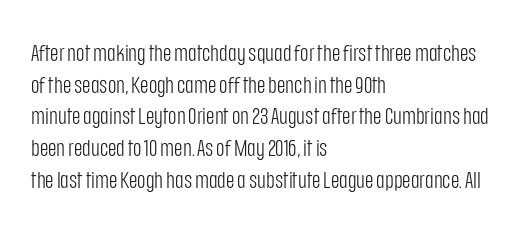
A roman cut, with each character standing at attention. Line spacing here is normal. The text block is weighted toward the left margin, trailing off unevenly rightward. Lines of text with bare space underneath. Nothing unusual about the tracking: characters are spaced as the font intends. A quiet, ordinary-to-light weight characterises the typeface.
